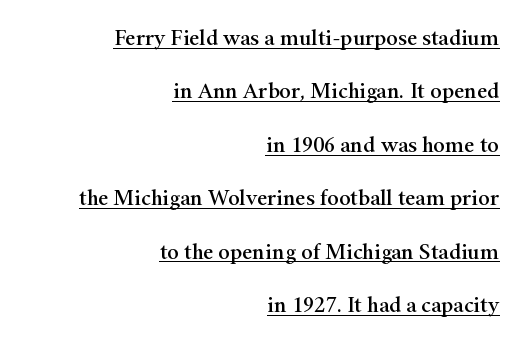
The designer dialed line spacing up above the default. The setting favours the right margin, as signatures and pull-quotes sometimes do. Has an underline been added? It has. Designer's note — italics off, roman on. Letter spacing: default.
